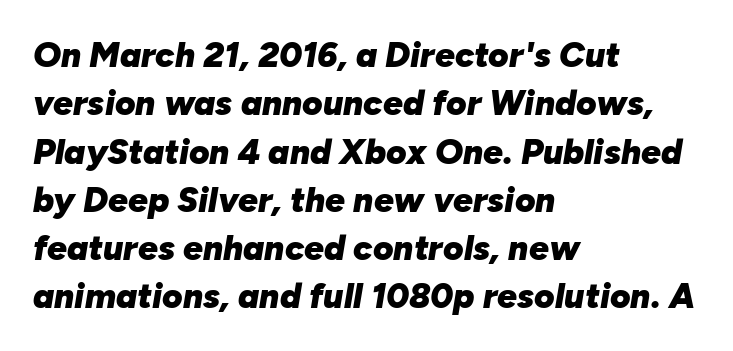
The image shows 35 px heavy type, italic (leaning right); set left-aligned, normal line spacing (1.38x), normal letter spacing, not underlined; low stroke contrast and a medium x-height.
